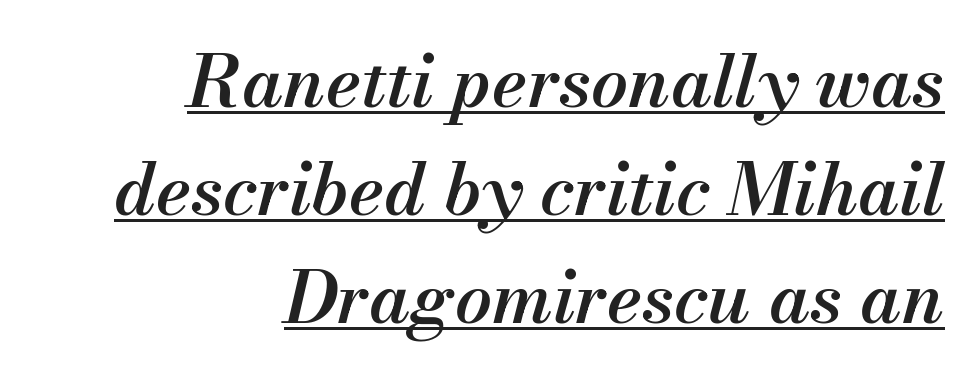
Q: Is the text bold? A: Semi-bold.
Q: Is the text italic (slanted)? A: Yes, it leans right by about 13 degrees.
Q: Is the text underlined? A: Yes.
Q: How is the paragraph aligned? A: Right-aligned.
Q: Is the spacing between letters normal or unusually wide? A: Normal.
Q: Is the spacing between lines tight, normal or loose? A: Normal.
Q: Width (condensed, normal, or wide)? A: Normal.
Q: Stroke contrast? A: Medium.
Q: x-height? A: Small.
Q: Monospaced? A: No.
